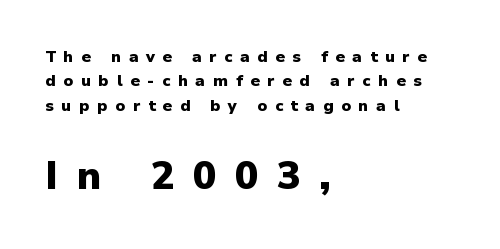
Q: Is the text bold? A: Yes.
Q: Is the text italic (slanted)? A: No, it is upright.
Q: Is the typeface a serif or a sans-serif typeface? A: Sans-serif.
Q: Is the text underlined? A: No.
Q: How is the paragraph aligned? A: Left-aligned.
Q: Is the spacing between letters normal or unusually wide? A: Unusually wide.
Q: Is the spacing between lines tight, normal or loose? A: Normal.
Q: Which block of text is set in a larger size, the first (top) or the second (bottom)? A: The second (bottom) one.
Q: Width (condensed, normal, or wide)? A: Normal.
Q: Stroke contrast? A: Low.
Q: x-height? A: Medium.
Q: Monospaced? A: No.
